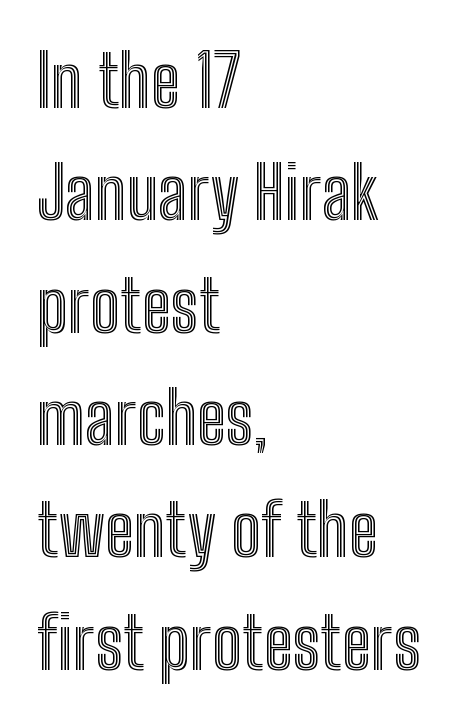
{"italic": "no", "width": "condensed", "x_height": "medium", "monospaced": "no", "underline": "no", "align": "left", "line_spacing": "normal", "line_spacing_ratio": 1.56, "letter_spacing": "normal", "letter_spacing_em": 0.0, "glyph_px": 72}
